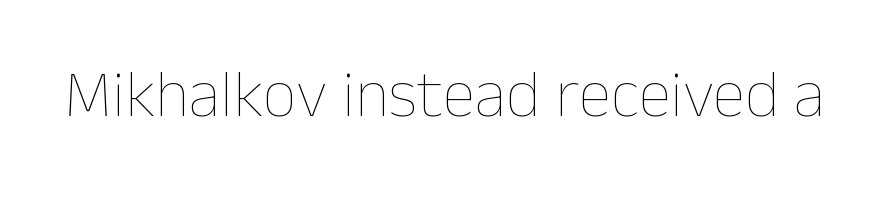
Character widths vary here, with narrow letters taking less room than wide ones. Nothing unusual about the tracking: characters are spaced as the font intends. Stem width sits at or under what a default text font uses. Posture: straight, roman, zero tilt. Has an underline been added? It has not.
